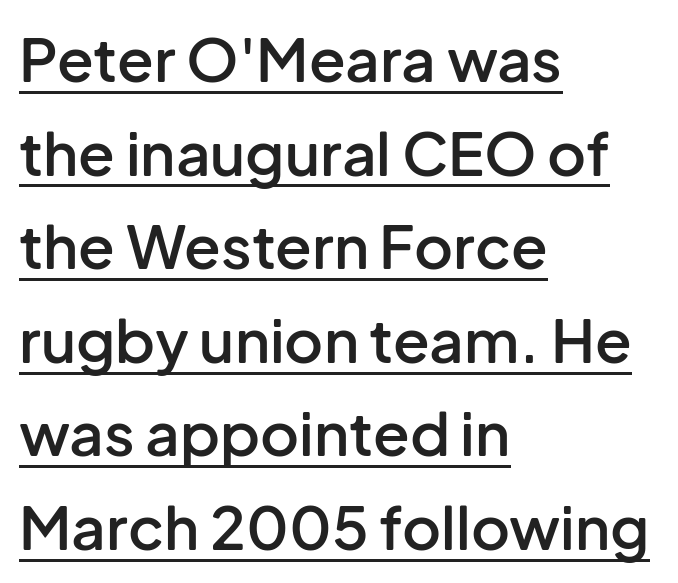
Vertical spacing — default. The font is running at a semibold setting, under full bold. The passage shown is typed in a proportional face where columns would drift. Ordinary non-slanted type is in use. The setting favours the left margin, as ordinary paragraphs usually do. Each word holds together tightly as a unit, with standard inter-letter gaps.
